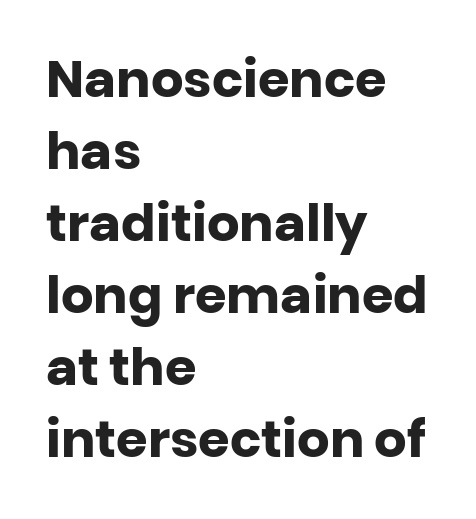
The image shows 51 px heavy sans-serif type, upright; set left-aligned, normal line spacing (1.41x), normal letter spacing, not underlined; low stroke contrast and a large x-height.
